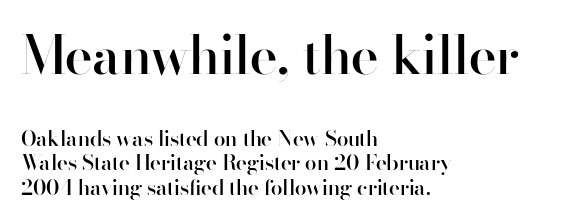
Q: Is the text bold? A: Semi-bold.
Q: Is the text italic (slanted)? A: No, it is upright.
Q: Is the typeface a serif or a sans-serif typeface? A: Sans-serif.
Q: Is the text underlined? A: No.
Q: How is the paragraph aligned? A: Left-aligned.
Q: Is the spacing between letters normal or unusually wide? A: Normal.
Q: Which block of text is set in a larger size, the first (top) or the second (bottom)? A: The first (top) one.
Q: Width (condensed, normal, or wide)? A: Normal.
Q: Stroke contrast? A: High.
Q: x-height? A: Small.
Q: Monospaced? A: No.
